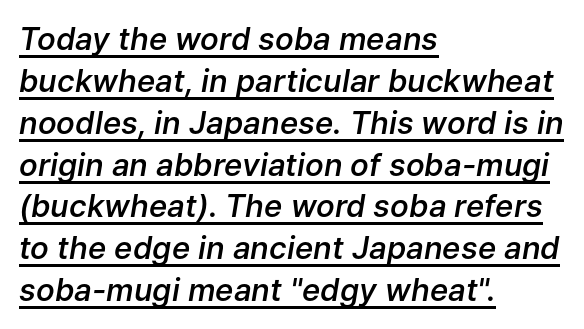
{"italic": "yes", "lean": "right", "slant_degrees": 9, "bold": "semi", "weight": "semibold", "width": "normal", "stroke_contrast": "low", "x_height": "medium", "monospaced": "no", "underline": "yes", "align": "left", "line_spacing": "normal", "line_spacing_ratio": 1.35, "letter_spacing": "normal", "letter_spacing_em": 0.0, "glyph_px": 31}
